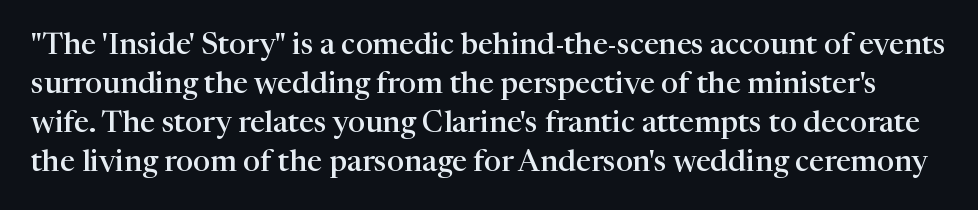
Q: Is the text bold? A: Semi-bold.
Q: Is the text italic (slanted)? A: No, it is upright.
Q: Is the typeface a serif or a sans-serif typeface? A: Serif.
Q: Is the text underlined? A: No.
Q: Is the spacing between letters normal or unusually wide? A: Normal.
Q: Is the spacing between lines tight, normal or loose? A: Normal.
Q: Width (condensed, normal, or wide)? A: Normal.
Q: Stroke contrast? A: High.
Q: x-height? A: Medium.
Q: Monospaced? A: No.
